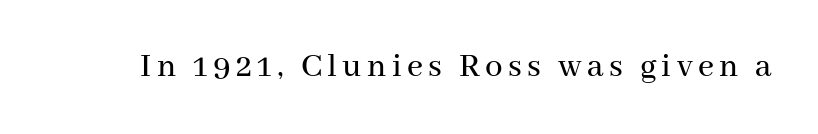
The image shows 35 px serif type, upright; set not underlined; medium stroke contrast and a medium x-height.
